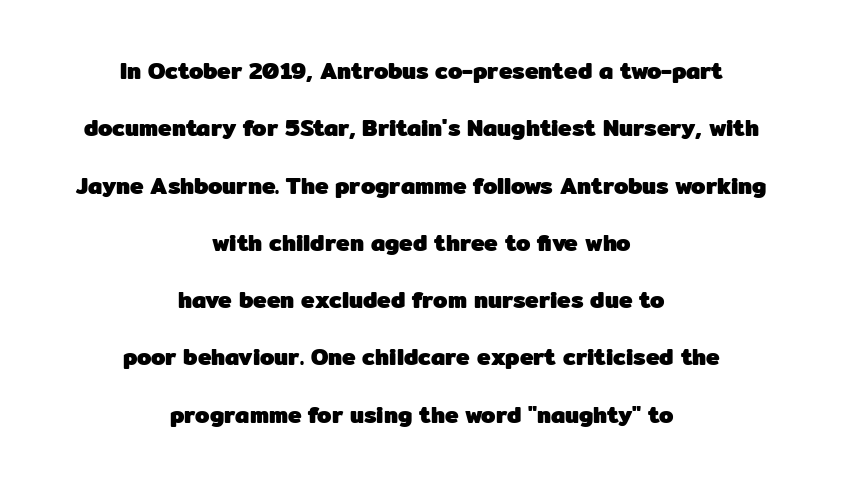
The image shows 23 px bold type, upright; set centered, loose line spacing (2.49x), normal letter spacing, not underlined.
